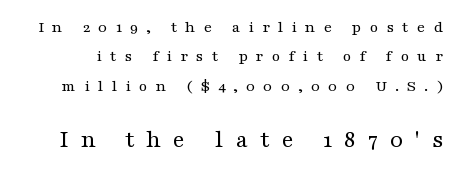
{"italic": "no", "bold": "no", "underline": "no", "line_spacing_ratio": 1.73, "letter_spacing": "wide", "letter_spacing_em": 0.48, "larger_block": "second", "size_ratio": 1.47, "glyph_px": 25}
